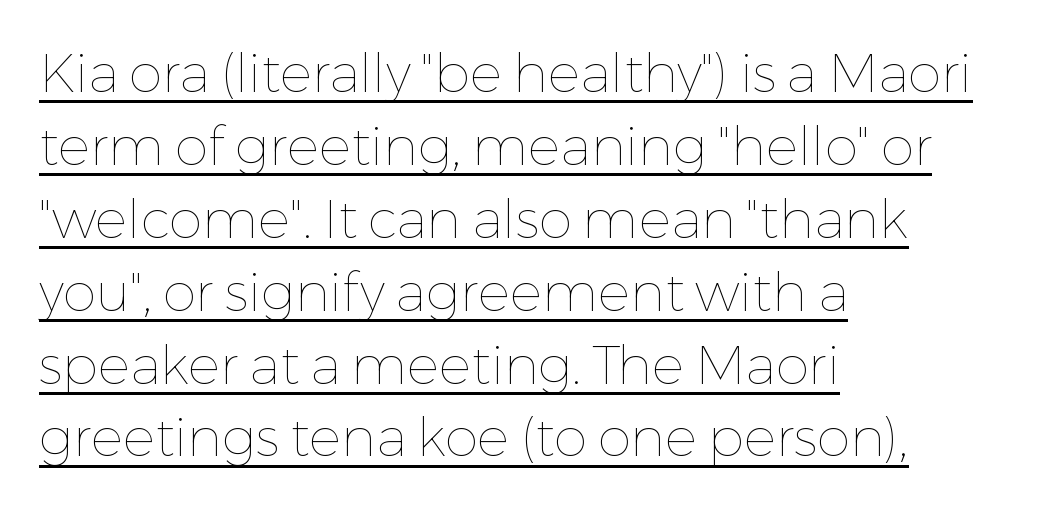
How would I describe the line gaps? Plain and ordinary. These glyphs show unthickened strokes, regular width or finer. The tracking reads as untouched default to a designer's eye. This sample has the flowing, uneven cadence of proportional lettering. These lines were composed using upright roman letters. The paragraph has a hard left edge and a soft right edge.
